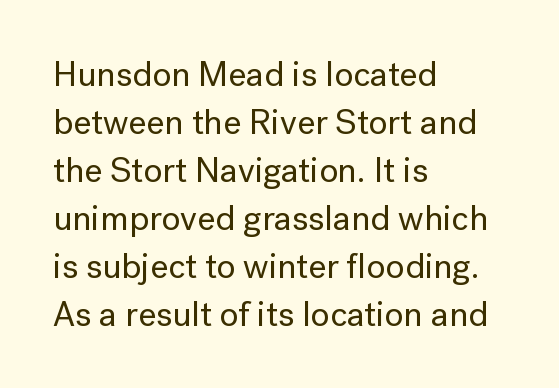
{"serif": "no", "italic": "no", "width": "normal", "stroke_contrast": "low", "x_height": "medium", "monospaced": "no", "underline": "no", "align": "left", "line_spacing": "normal", "line_spacing_ratio": 1.37, "letter_spacing": "normal", "letter_spacing_em": 0.0, "glyph_px": 35}
